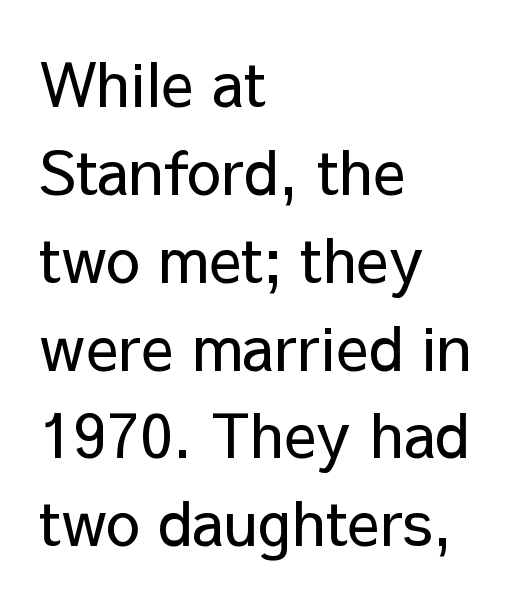
Observe the absence of serifs on each vertical stroke in this sample. Visually the block forms a straight wall on the left and a jagged coastline on the right. No extra tracking has been applied to these lines. Each letter keeps its own natural width here, so spacing adapts to shape. Every character sits straight up, as roman type does. Successive baselines arrive at the customary interval.
